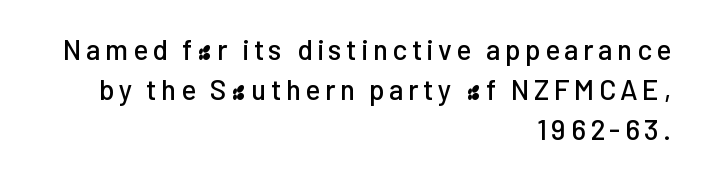
The image shows 28 px sans-serif type, upright; set right-aligned, normal line spacing (1.42x), not underlined; low stroke contrast and a medium x-height.
